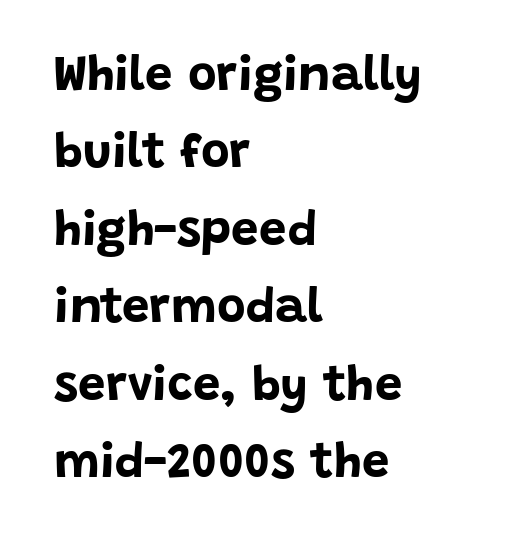
The axis of the letterforms is exactly vertical. Tracking here is standard; glyphs follow each other at the usual distance. In CSS terms this would be text-align: left. Note the varied advance widths — an 'i' is clearly narrower than an 'm'. Look at the bottom of the vertical strokes: they stop flat, with no serifs.
